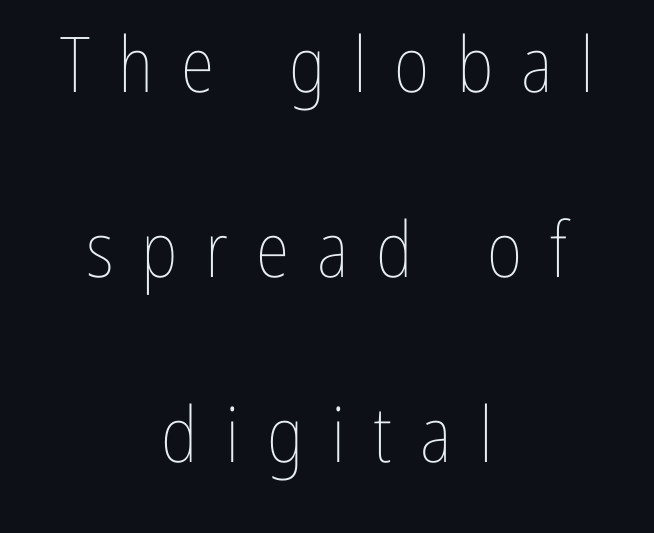
Q: Is the text bold? A: No.
Q: Is the text italic (slanted)? A: No, it is upright.
Q: Is the text underlined? A: No.
Q: How is the paragraph aligned? A: Centered.
Q: Is the spacing between letters normal or unusually wide? A: Unusually wide.
Q: Is the spacing between lines tight, normal or loose? A: Loose.
Q: Width (condensed, normal, or wide)? A: Condensed.
Q: Stroke contrast? A: Low.
Q: x-height? A: Medium.
Q: Monospaced? A: No.
